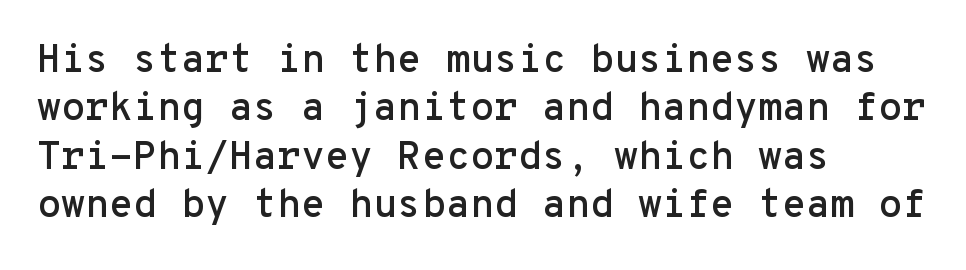
The image shows 39 px sans-serif type, upright, monospaced; set left-aligned, line spacing 1.24x, normal letter spacing, not underlined; low stroke contrast and a medium x-height.
